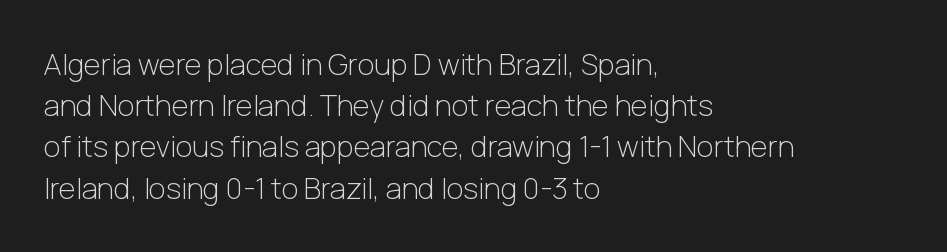
The image shows 29 px light sans-serif type, upright; set left-aligned, normal line spacing (1.42x), normal letter spacing, not underlined; low stroke contrast and a medium x-height.
